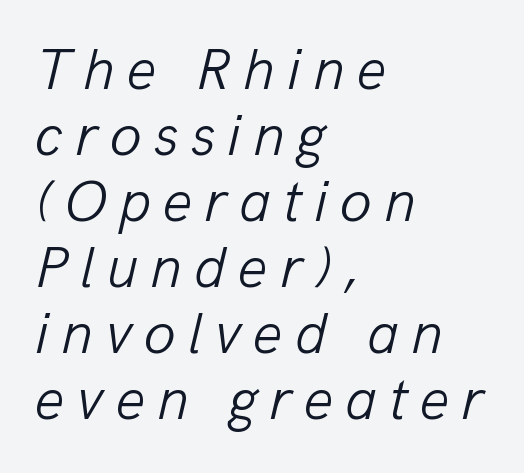
The text block is weighted toward the left margin, trailing off unevenly rightward. Here the designer chose a conventional face with non-uniform glyph widths. One glance says dense: line gaps are narrower than usual. Clear beneath every line of the passage. The face used here is rendered with a markedly widened letterfit. Stroke mass is kept to a normal reading level or below.
